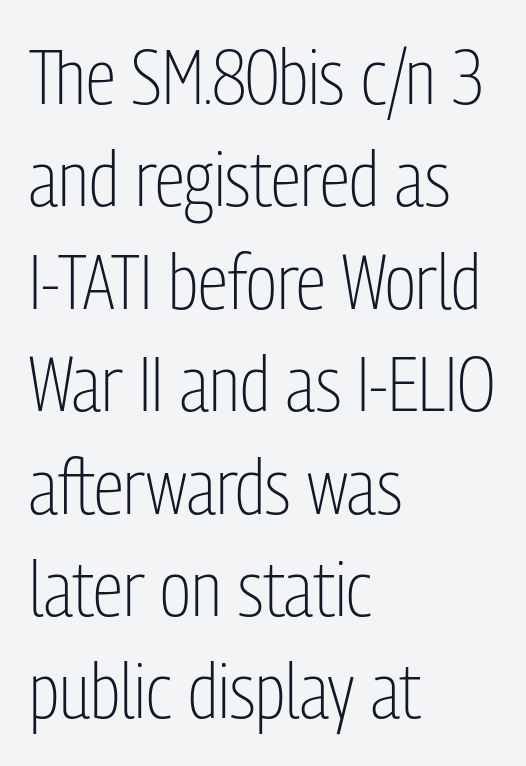
Q: Is the text bold? A: No.
Q: Is the text italic (slanted)? A: No, it is upright.
Q: Is the typeface a serif or a sans-serif typeface? A: Sans-serif.
Q: Is the text underlined? A: No.
Q: How is the paragraph aligned? A: Left-aligned.
Q: Is the spacing between letters normal or unusually wide? A: Normal.
Q: Is the spacing between lines tight, normal or loose? A: Normal.
Q: Width (condensed, normal, or wide)? A: Condensed.
Q: Stroke contrast? A: Low.
Q: x-height? A: Medium.
Q: Monospaced? A: No.
